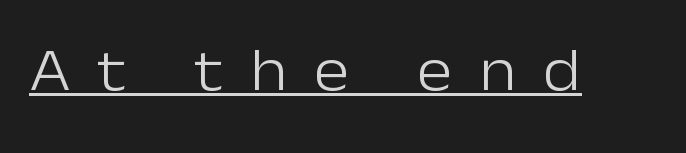
{"serif": "no", "italic": "no", "bold": "no", "weight": "light", "width": "normal", "stroke_contrast": "low", "x_height": "medium", "monospaced": "no", "underline": "yes", "letter_spacing": "wide", "letter_spacing_em": 0.44, "glyph_px": 61}
